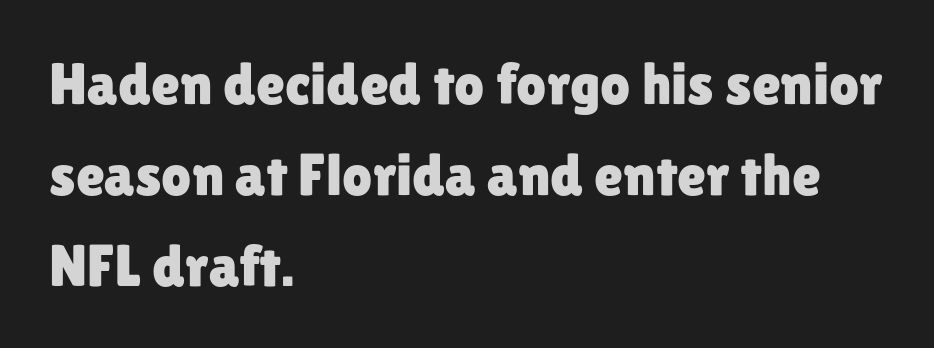
The image shows 59 px sans-serif type, upright; set left-aligned, normal line spacing (1.54x), normal letter spacing, not underlined; low stroke contrast and a medium x-height.
